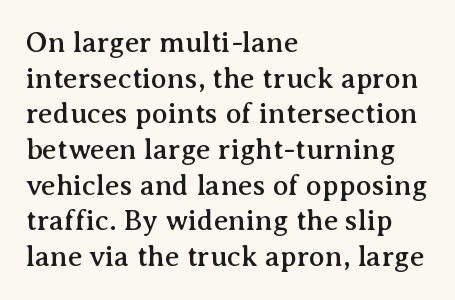
The image shows 29 px serif type, upright; set left-aligned, line spacing 1.23x, normal letter spacing, not underlined; medium stroke contrast and a medium x-height.
